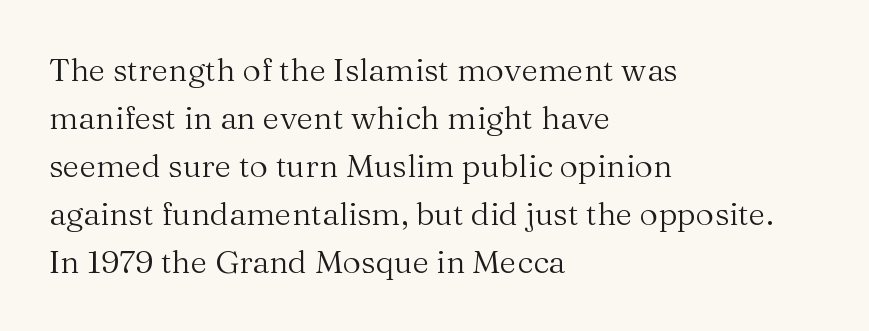
{"serif": "yes", "italic": "no", "bold": "no", "weight": "regular", "width": "normal", "stroke_contrast": "medium", "x_height": "medium", "monospaced": "no", "underline": "no", "align": "left", "line_spacing": "normal", "line_spacing_ratio": 1.5, "letter_spacing": "normal", "letter_spacing_em": 0.0, "glyph_px": 32}
